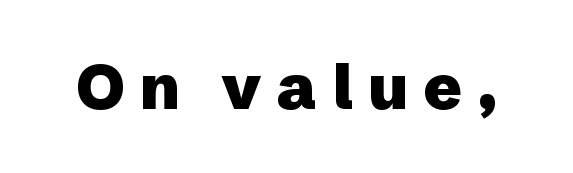
The image shows 63 px heavy sans-serif type, upright; set unusually wide letter spacing (+0.24 em), not underlined; low stroke contrast and a medium x-height.
